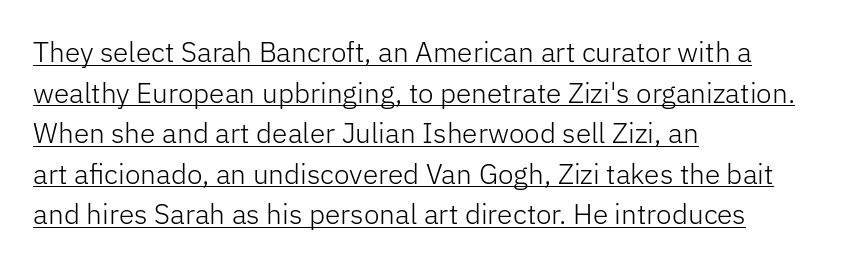
If you drew a ruler down the left edge, every line would touch it. Note the varied advance widths — an 'i' is clearly narrower than an 'm'. Compared with a typical body face, this is equally light or lighter still. How are the letters spaced? Ordinarily, with no added tracking. The lettering holds an erect, upright posture throughout.
